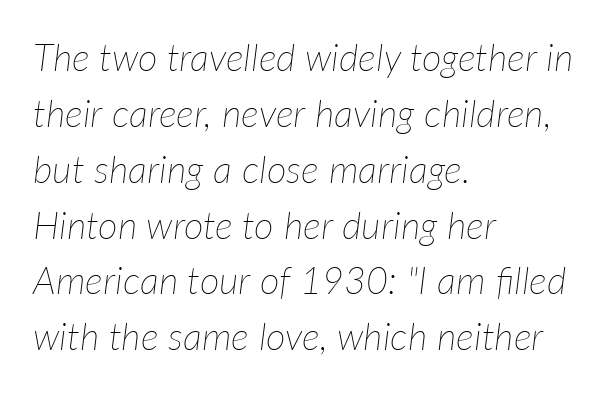
{"italic": "yes", "lean": "right", "slant_degrees": 7, "bold": "no", "weight": "thin", "width": "normal", "stroke_contrast": "low", "x_height": "medium", "monospaced": "no", "underline": "no", "align": "left", "line_spacing": "normal", "line_spacing_ratio": 1.47, "letter_spacing": "normal", "letter_spacing_em": 0.0, "glyph_px": 38}
